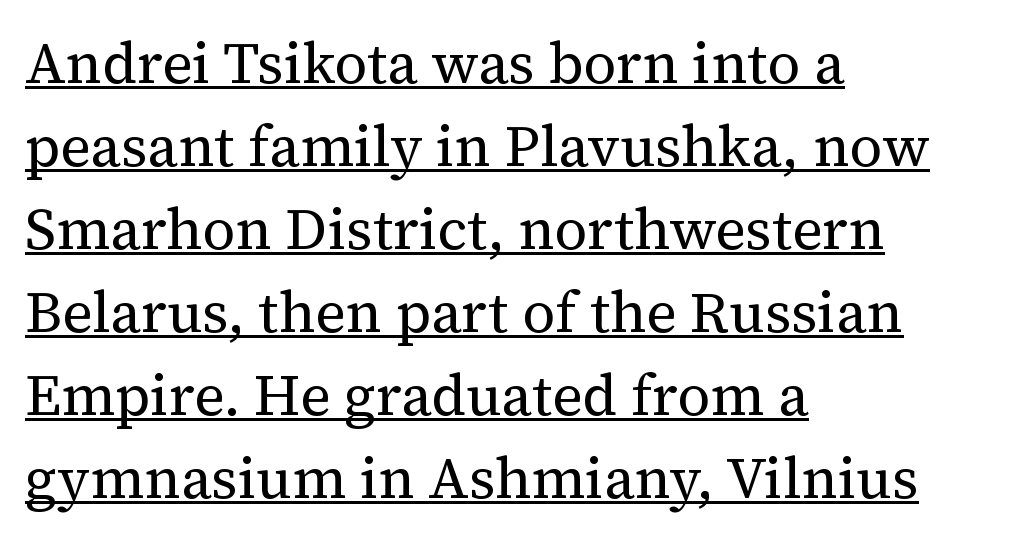
Q: Is the text bold? A: No.
Q: Is the text italic (slanted)? A: No, it is upright.
Q: Is the typeface a serif or a sans-serif typeface? A: Serif.
Q: Is the text underlined? A: Yes.
Q: How is the paragraph aligned? A: Left-aligned.
Q: Is the spacing between letters normal or unusually wide? A: Normal.
Q: Is the spacing between lines tight, normal or loose? A: Normal.
Q: Width (condensed, normal, or wide)? A: Normal.
Q: Stroke contrast? A: Medium.
Q: x-height? A: Medium.
Q: Monospaced? A: No.
